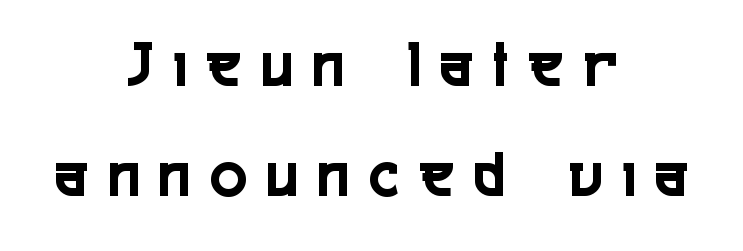
The image shows 68 px condensed sans-serif type, upright; set centered, normal line spacing (1.62x), unusually wide letter spacing (+0.31 em), not underlined; a medium x-height.
